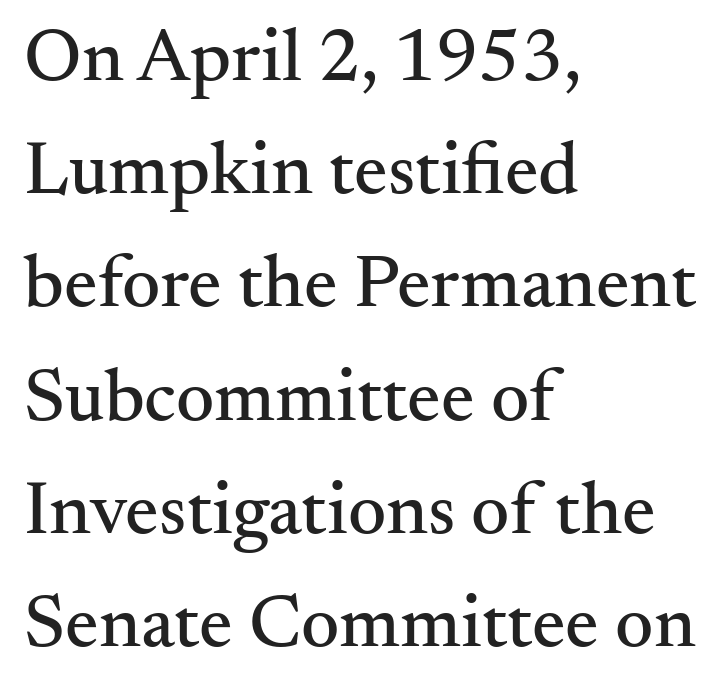
Short note: letters normally spaced. The space between consecutive lines is moderate. Visually the block forms a straight wall on the left and a jagged coastline on the right. Underlining? Definitely not there.
